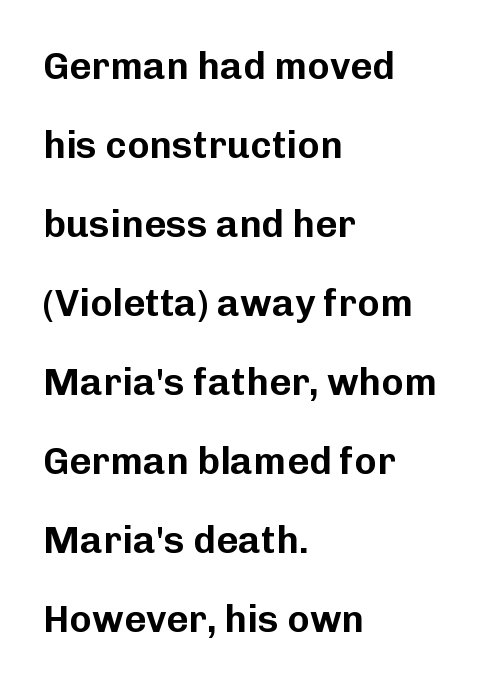
Descenders are the only things crossing below the line. The typography opts for an upright posture over an oblique one. Spacing between characters is what you'd get straight out of the box. These lines are composed in type without serifs. All the whitespace from short lines collects on the right. The block of text is sparse from top to bottom, with ample space between rows.
